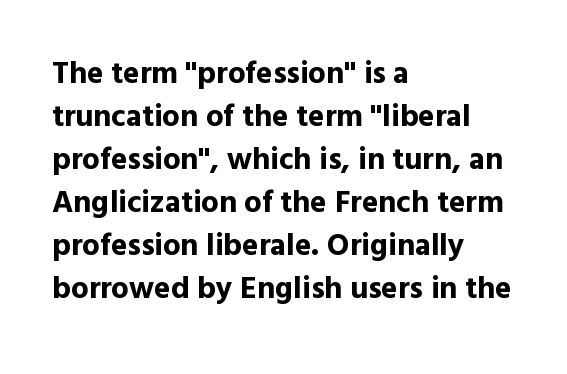
Q: Is the text bold? A: Yes.
Q: Is the text italic (slanted)? A: No, it is upright.
Q: Is the typeface a serif or a sans-serif typeface? A: Sans-serif.
Q: Is the text underlined? A: No.
Q: How is the paragraph aligned? A: Left-aligned.
Q: Is the spacing between letters normal or unusually wide? A: Normal.
Q: Is the spacing between lines tight, normal or loose? A: Normal.
Q: Width (condensed, normal, or wide)? A: Normal.
Q: x-height? A: Medium.
Q: Monospaced? A: No.
